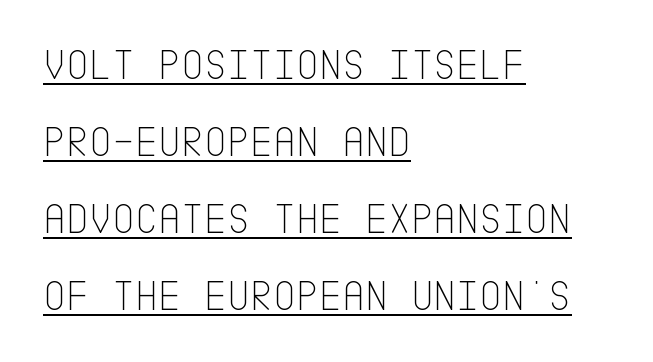
{"serif": "no", "italic": "no", "bold": "no", "weight": "thin", "width": "condensed", "stroke_contrast": "low", "x_height": "large", "underline": "yes", "align": "left", "line_spacing_ratio": 1.75, "letter_spacing": "normal", "letter_spacing_em": 0.0, "glyph_px": 44}
